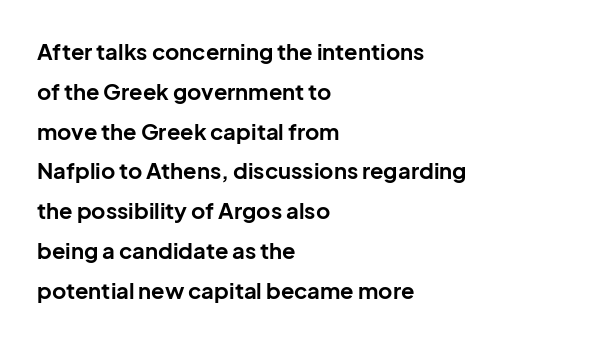
The image shows 22 px bold type, upright; set left-aligned, line spacing 1.81x, normal letter spacing, not underlined.
